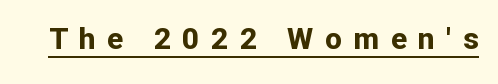
Students, note that the glyphs here are deliberately spaced far apart. Note: no serifs on the glyphs. Quick note: underline on. This sample has the flowing, uneven cadence of proportional lettering. The font's upright variant was chosen for this text.
